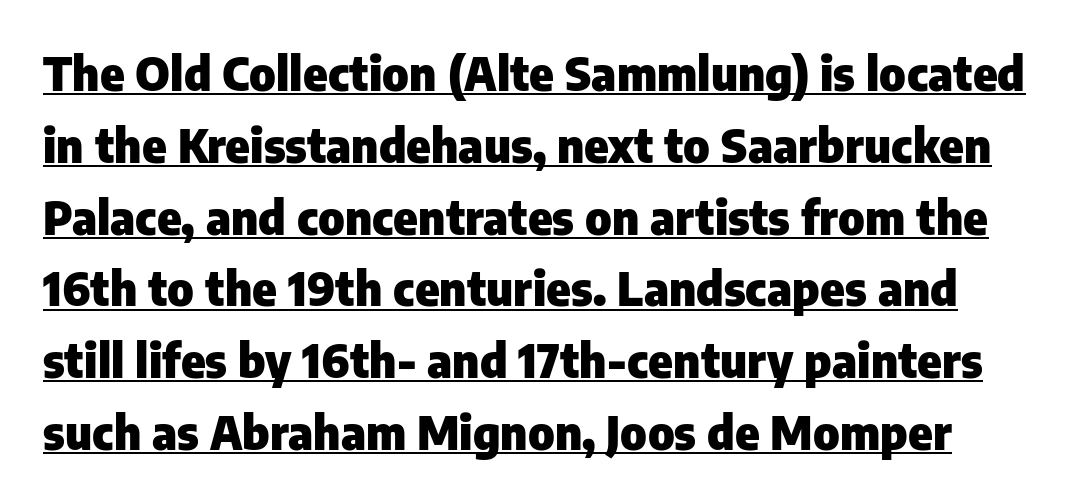
{"serif": "no", "italic": "no", "bold": "yes", "weight": "heavy", "width": "normal", "stroke_contrast": "low", "x_height": "medium", "monospaced": "no", "underline": "yes", "line_spacing": "normal", "line_spacing_ratio": 1.56, "letter_spacing": "normal", "letter_spacing_em": 0.0, "glyph_px": 46}
